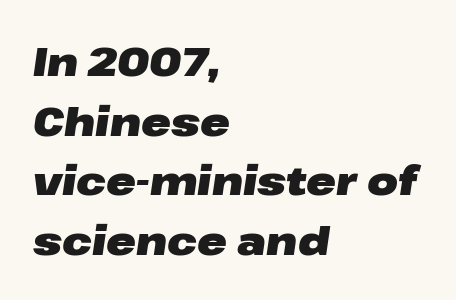
Underline: absent. The face used here is rendered with its standard letterfit. It's the slanting kind of type. The rendering uses natural spacing where letterforms have individual widths. Every row of glyphs begins at an identical x-position on the left.
